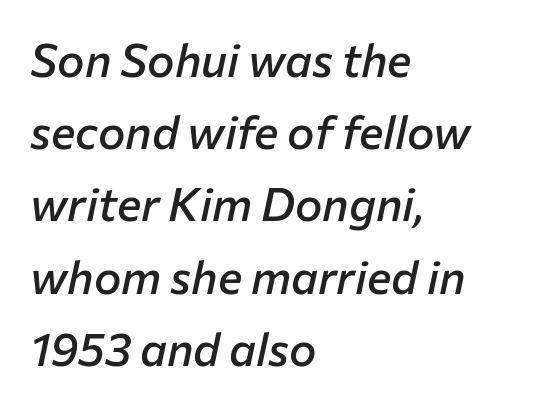
The image shows 46 px semibold type, italic (leaning right); set left-aligned, normal line spacing (1.57x), normal letter spacing, not underlined; low stroke contrast and a medium x-height.
